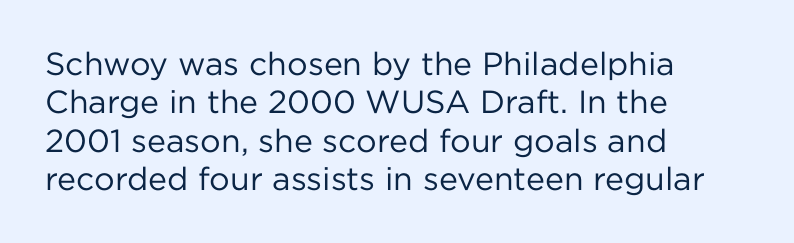
Q: Is the text bold? A: No.
Q: Is the text italic (slanted)? A: No, it is upright.
Q: Is the typeface a serif or a sans-serif typeface? A: Sans-serif.
Q: Is the text underlined? A: No.
Q: How is the paragraph aligned? A: Left-aligned.
Q: Is the spacing between letters normal or unusually wide? A: Normal.
Q: Width (condensed, normal, or wide)? A: Normal.
Q: Stroke contrast? A: Low.
Q: x-height? A: Medium.
Q: Monospaced? A: No.
